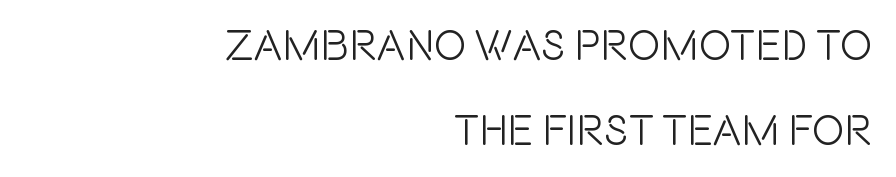
{"serif": "no", "italic": "no", "width": "condensed", "x_height": "large", "monospaced": "no", "underline": "no", "align": "right", "line_spacing": "loose", "line_spacing_ratio": 1.97, "letter_spacing": "normal", "letter_spacing_em": 0.0, "glyph_px": 43}
